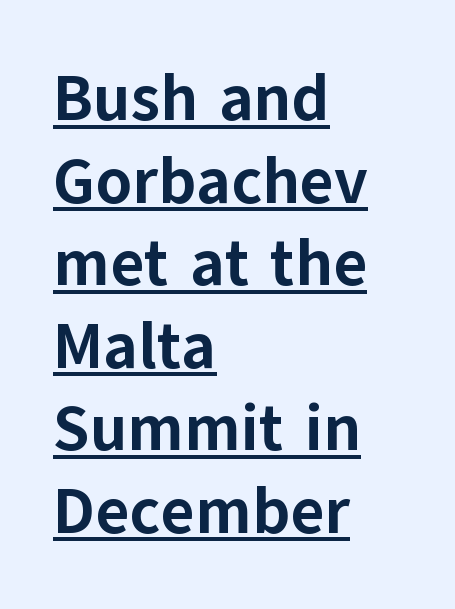
The image shows 65 px bold sans-serif type, upright; set left-aligned, normal line spacing (1.27x), normal letter spacing, underlined; low stroke contrast and a medium x-height.
